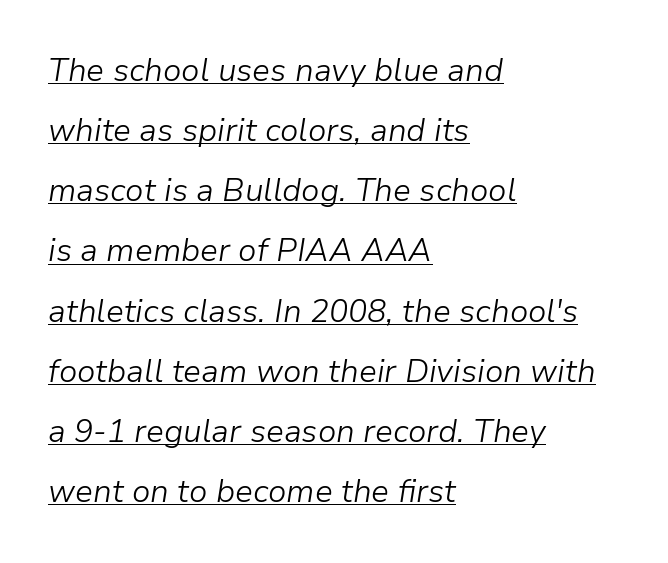
Q: Is the text bold? A: No.
Q: Is the text italic (slanted)? A: Yes, it leans right by about 9 degrees.
Q: Is the text underlined? A: Yes.
Q: How is the paragraph aligned? A: Left-aligned.
Q: Is the spacing between letters normal or unusually wide? A: Normal.
Q: Width (condensed, normal, or wide)? A: Normal.
Q: Stroke contrast? A: Low.
Q: x-height? A: Medium.
Q: Monospaced? A: No.
